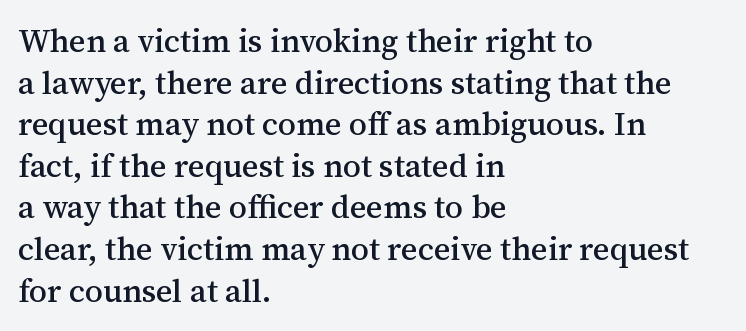
Teacher's note: observe the even left margin — that is flush-left alignment. The rendering uses natural spacing where letterforms have individual widths. The characters display serif detailing at their extremities. In terms of letterspacing, this is plain default setting.
